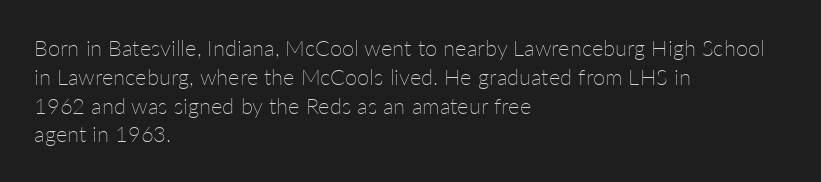
No extra ink here — the face is not bold. The ragged edge is on the right, which tells us the setting is flush left. Decoration check: the copy has no underline. Between one letter and the next there's only the usual sliver of space. No italicization has been applied; the sample stays upright. Successive baselines arrive at the customary interval.
